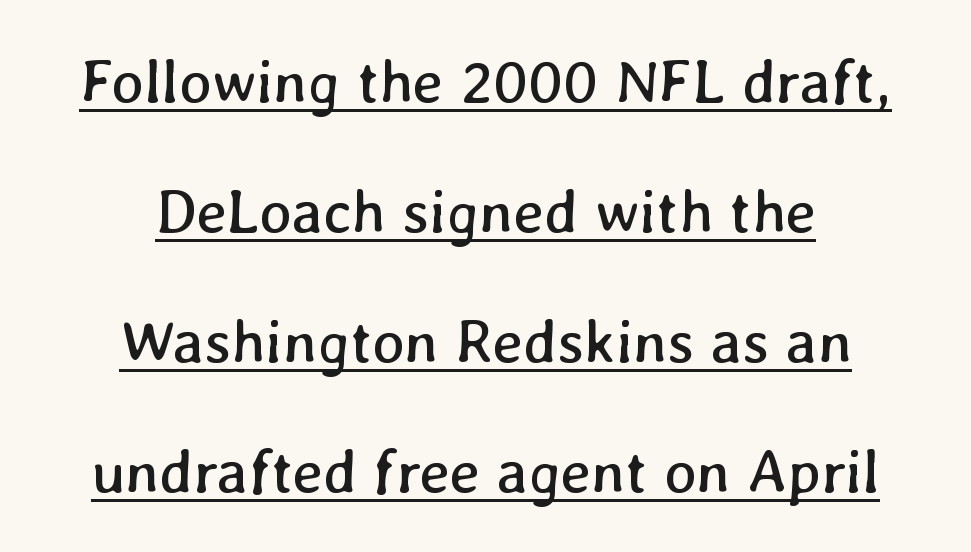
Weight: not bold — regular or lighter. The typesetter chose a symmetrical, centered arrangement here. Regarding leading, the lines here are spaced well apart. Each letter keeps its own natural width here, so spacing adapts to shape. The letterforms sit shoulder to shoulder at normal distance.
